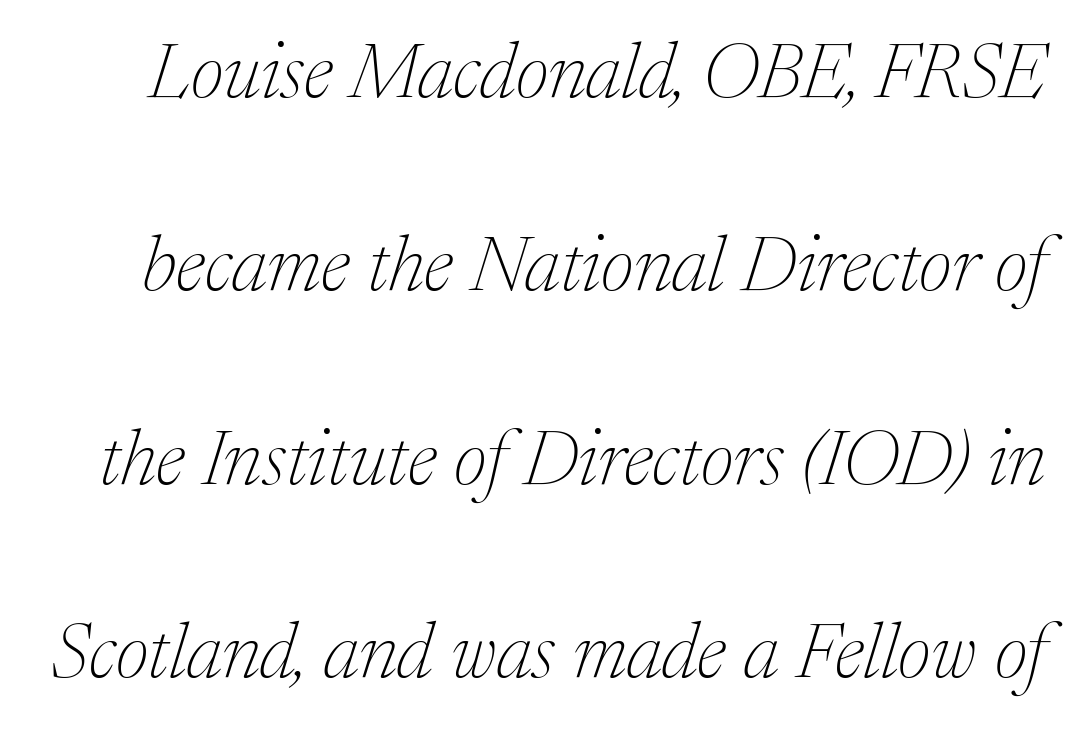
The image shows 78 px thin serif type, italic (leaning right); set loose line spacing (2.48x), normal letter spacing, not underlined; medium stroke contrast and a medium x-height.
